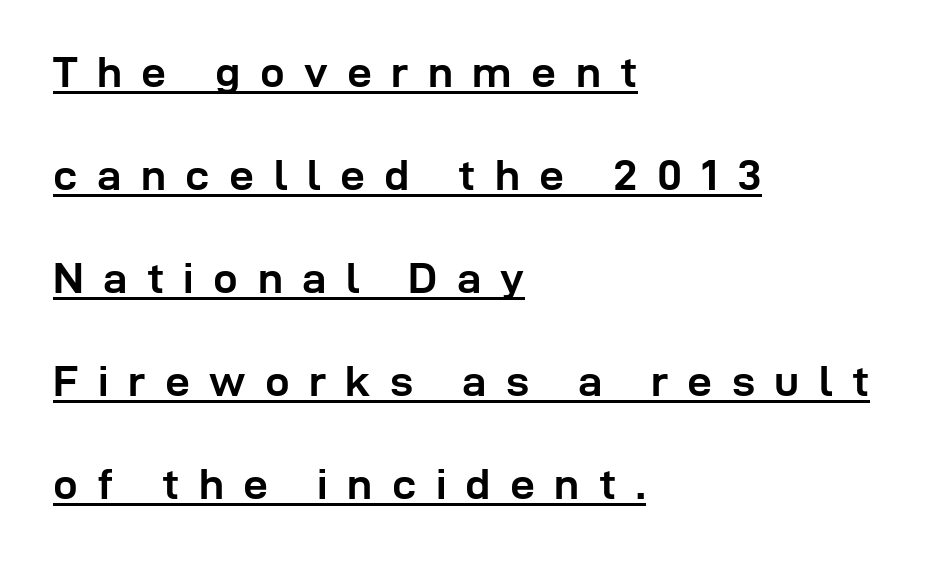
Q: Is the text bold? A: Yes.
Q: Is the text italic (slanted)? A: No, it is upright.
Q: Is the typeface a serif or a sans-serif typeface? A: Sans-serif.
Q: Is the text underlined? A: Yes.
Q: How is the paragraph aligned? A: Left-aligned.
Q: Is the spacing between letters normal or unusually wide? A: Unusually wide.
Q: Is the spacing between lines tight, normal or loose? A: Loose.
Q: Width (condensed, normal, or wide)? A: Normal.
Q: Stroke contrast? A: Low.
Q: x-height? A: Medium.
Q: Monospaced? A: No.
